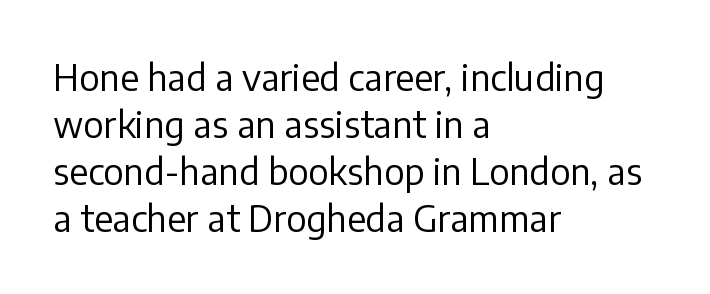
What stands out about the letter spacing? Nothing — it is the standard amount. This rendering features lettering with no underline. Regarding serifs, this sample does without them. Spacing verdict: proportional, widths tailored to each character. Do the letters lean? They stand straight.
